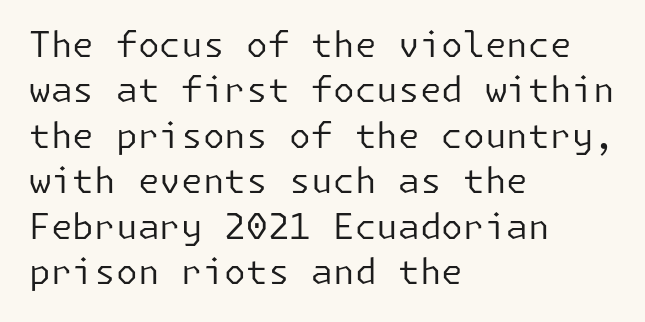
The image shows 35 px regular-weight sans-serif type, upright; set left-aligned, normal line spacing (1.3x), normal letter spacing, not underlined; low stroke contrast and a medium x-height.
